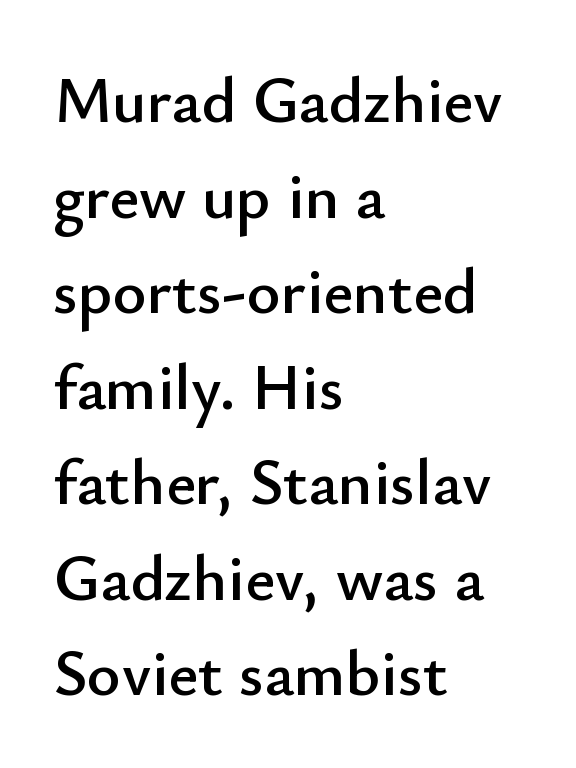
Q: Is the text italic (slanted)? A: No, it is upright.
Q: Is the typeface a serif or a sans-serif typeface? A: Sans-serif.
Q: Is the text underlined? A: No.
Q: How is the paragraph aligned? A: Left-aligned.
Q: Is the spacing between letters normal or unusually wide? A: Normal.
Q: Is the spacing between lines tight, normal or loose? A: Normal.
Q: Width (condensed, normal, or wide)? A: Normal.
Q: Stroke contrast? A: Low.
Q: x-height? A: Small.
Q: Monospaced? A: No.
